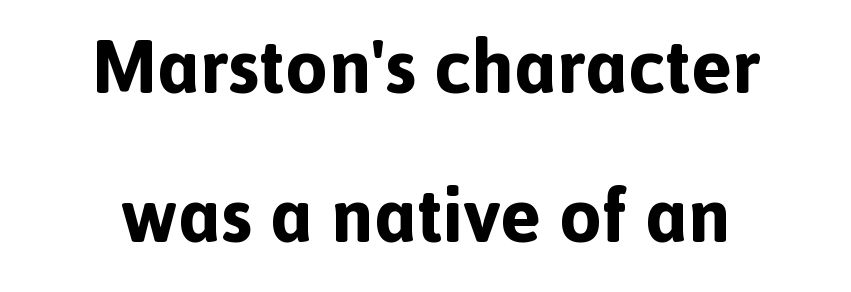
The image shows 76 px bold sans-serif type, upright; set loose line spacing (1.96x), normal letter spacing, not underlined; a medium x-height.
